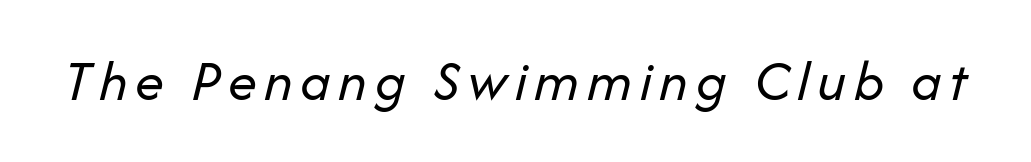
Q: Is the text bold? A: No.
Q: Is the text italic (slanted)? A: Yes, it leans right by about 14 degrees.
Q: Is the text underlined? A: No.
Q: Width (condensed, normal, or wide)? A: Normal.
Q: Stroke contrast? A: Low.
Q: x-height? A: Medium.
Q: Monospaced? A: No.
